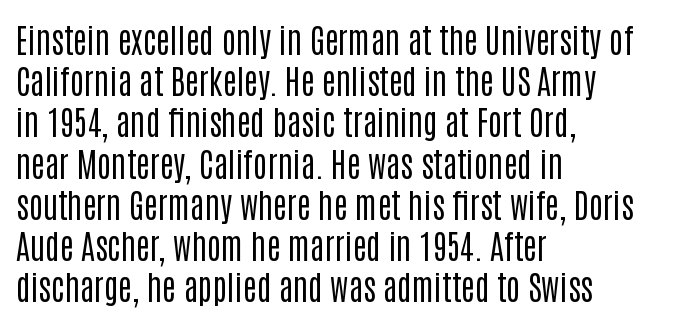
Q: Is the text bold? A: No.
Q: Is the text italic (slanted)? A: No, it is upright.
Q: Is the typeface a serif or a sans-serif typeface? A: Sans-serif.
Q: Is the text underlined? A: No.
Q: How is the paragraph aligned? A: Left-aligned.
Q: Is the spacing between letters normal or unusually wide? A: Normal.
Q: Is the spacing between lines tight, normal or loose? A: Normal.
Q: Width (condensed, normal, or wide)? A: Condensed.
Q: Stroke contrast? A: Low.
Q: x-height? A: Large.
Q: Monospaced? A: No.
